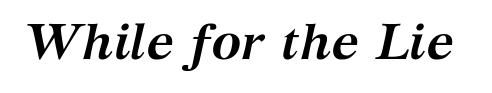
The image shows 50 px semibold serif type, italic (leaning right); set normal letter spacing, not underlined; medium stroke contrast and a medium x-height.
